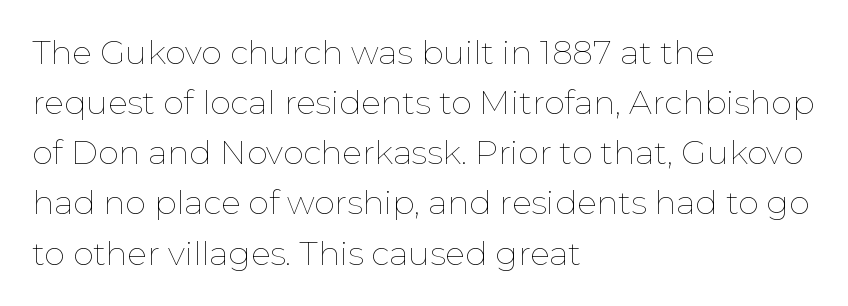
The image shows 33 px thin type, upright; set left-aligned, normal line spacing (1.52x), normal letter spacing, not underlined; low stroke contrast and a medium x-height.
